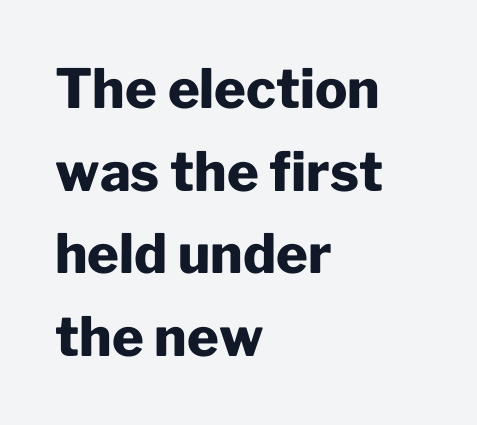
The space directly below the letters is spotless. Nobody touched the tracking dial on this one. Summary of weight: heavy, a full bold. These lines are set flush left with a ragged right edge. The rendering uses natural spacing where letterforms have individual widths.
